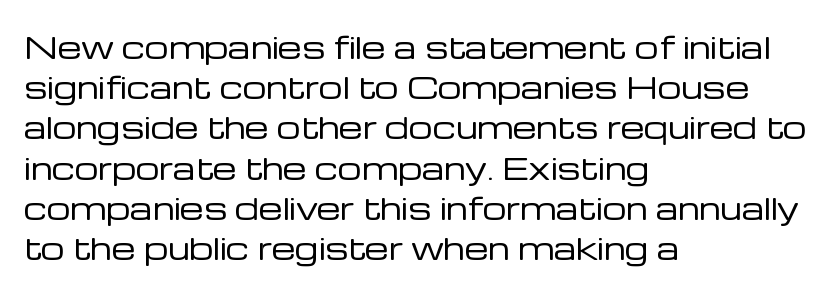
Q: Is the text bold? A: No.
Q: Is the text italic (slanted)? A: No, it is upright.
Q: Is the typeface a serif or a sans-serif typeface? A: Sans-serif.
Q: Is the text underlined? A: No.
Q: How is the paragraph aligned? A: Left-aligned.
Q: Is the spacing between letters normal or unusually wide? A: Normal.
Q: Is the spacing between lines tight, normal or loose? A: Normal.
Q: Width (condensed, normal, or wide)? A: Normal.
Q: Stroke contrast? A: Low.
Q: x-height? A: Medium.
Q: Monospaced? A: No.
